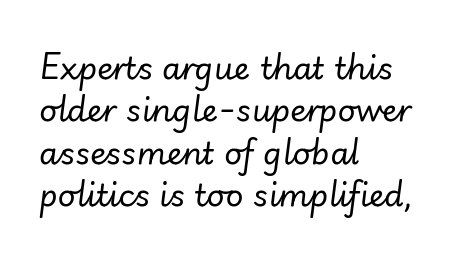
{"italic": "yes", "lean": "right", "slant_degrees": 7, "bold": "no", "weight": "regular", "width": "normal", "stroke_contrast": "low", "x_height": "small", "monospaced": "no", "underline": "no", "align": "left", "line_spacing": "normal", "line_spacing_ratio": 1.37, "letter_spacing": "normal", "letter_spacing_em": 0.0, "glyph_px": 31}
